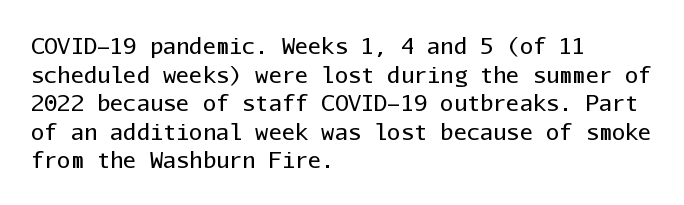
Check the space under the baseline: it is left empty. Characters follow at the spacing the type designer built in. These glyphs show unthickened strokes, regular width or finer. This is the regular roman posture of the typeface. A typesetter would call this leading conventional body-copy spacing. The compositor pushed each line to the left boundary.
